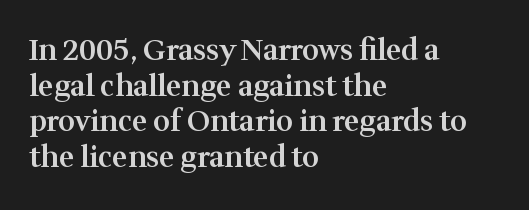
{"serif": "yes", "italic": "no", "bold": "semi", "weight": "semibold", "width": "normal", "stroke_contrast": "medium", "x_height": "medium", "monospaced": "no", "underline": "no", "align": "left", "line_spacing_ratio": 1.23, "letter_spacing": "normal", "letter_spacing_em": 0.0, "glyph_px": 29}
